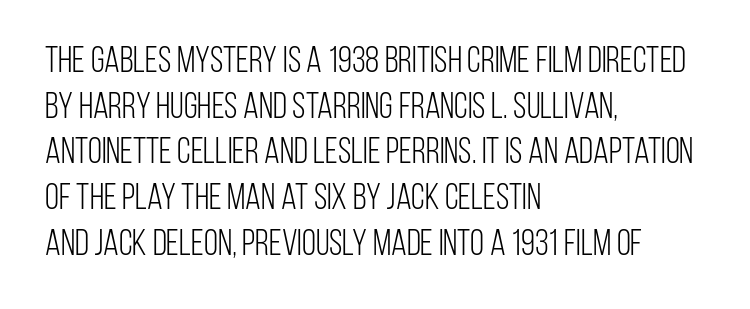
Q: Is the text bold? A: No.
Q: Is the text italic (slanted)? A: No, it is upright.
Q: Is the typeface a serif or a sans-serif typeface? A: Sans-serif.
Q: Is the text underlined? A: No.
Q: How is the paragraph aligned? A: Left-aligned.
Q: Is the spacing between letters normal or unusually wide? A: Normal.
Q: Is the spacing between lines tight, normal or loose? A: Normal.
Q: Width (condensed, normal, or wide)? A: Condensed.
Q: Stroke contrast? A: Low.
Q: x-height? A: Large.
Q: Monospaced? A: No.
